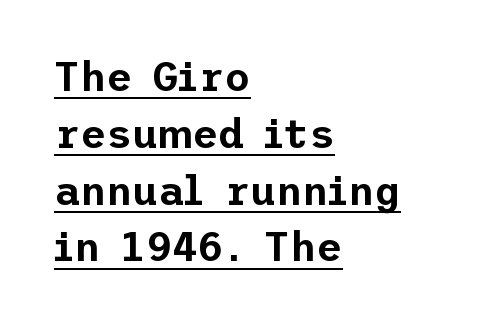
{"serif": "no", "italic": "no", "width": "normal", "stroke_contrast": "low", "x_height": "medium", "underline": "yes", "align": "left", "line_spacing": "normal", "line_spacing_ratio": 1.42, "letter_spacing": "normal", "letter_spacing_em": 0.0, "glyph_px": 40}
